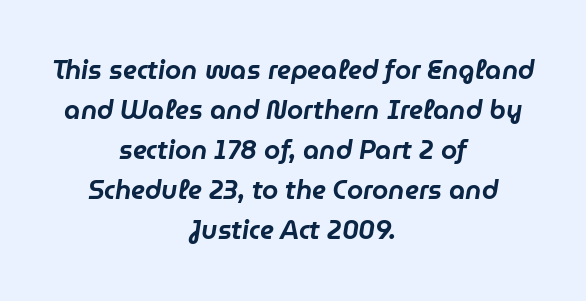
Q: Is the text italic (slanted)? A: Yes, it leans right by about 9 degrees.
Q: Is the text underlined? A: No.
Q: How is the paragraph aligned? A: Centered.
Q: Is the spacing between letters normal or unusually wide? A: Normal.
Q: Is the spacing between lines tight, normal or loose? A: Normal.
